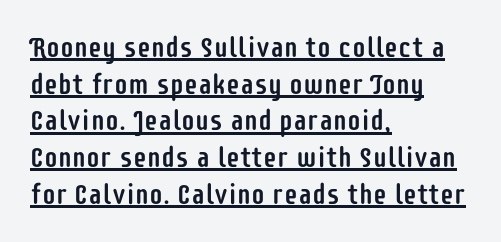
The image shows 28 px condensed sans-serif type, upright; set left-aligned, normal line spacing (1.31x), normal letter spacing, underlined; low stroke contrast and a large x-height.
